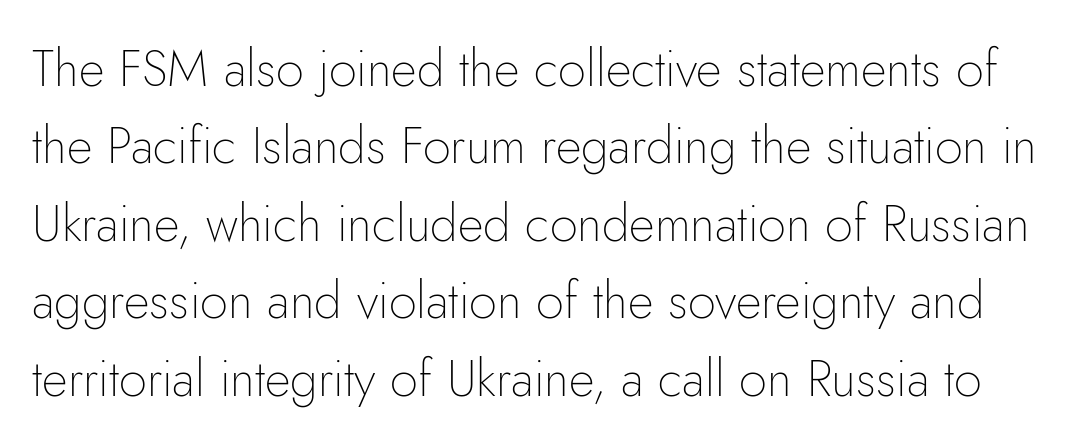
{"serif": "no", "italic": "no", "bold": "no", "weight": "thin", "width": "normal", "stroke_contrast": "low", "x_height": "small", "monospaced": "no", "underline": "no", "line_spacing": "normal", "line_spacing_ratio": 1.55, "letter_spacing": "normal", "letter_spacing_em": 0.0, "glyph_px": 50}
